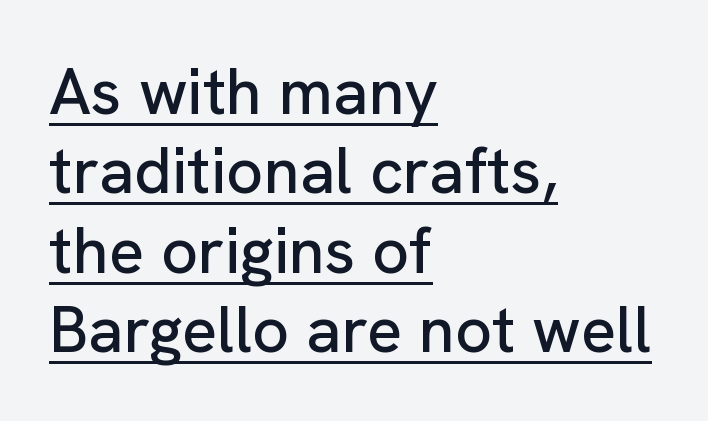
The glyphs are accompanied by a horizontal stroke just below them. The letterforms sit shoulder to shoulder at normal distance. Line starts are locked; line ends wander. This sample has the flowing, uneven cadence of proportional lettering. No feet cap the strokes, marking this as sans-serif type.
